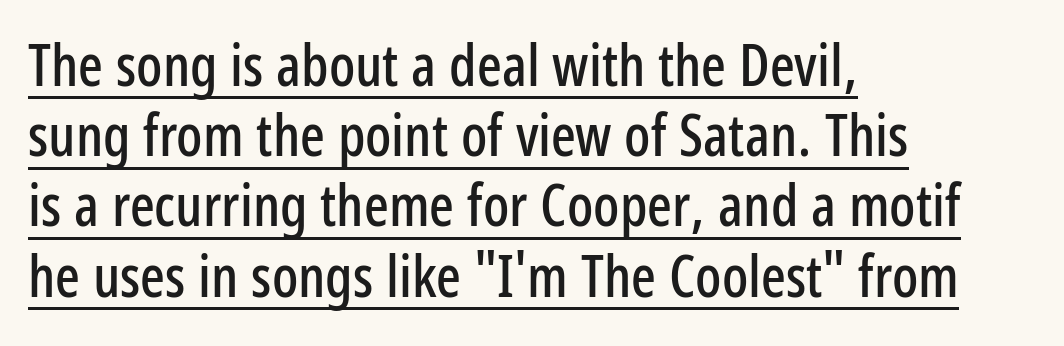
{"serif": "no", "italic": "no", "width": "condensed", "stroke_contrast": "low", "x_height": "medium", "monospaced": "no", "underline": "yes", "align": "left", "line_spacing_ratio": 1.21, "letter_spacing": "normal", "letter_spacing_em": 0.0, "glyph_px": 58}
